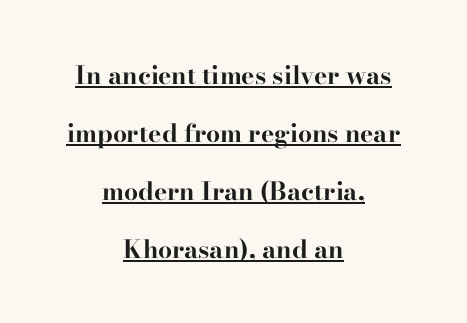
Q: Is the text bold? A: Yes.
Q: Is the text italic (slanted)? A: No, it is upright.
Q: Is the text underlined? A: Yes.
Q: How is the paragraph aligned? A: Centered.
Q: Is the spacing between letters normal or unusually wide? A: Normal.
Q: Is the spacing between lines tight, normal or loose? A: Loose.
